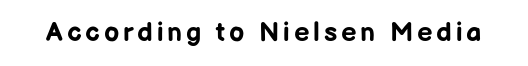
Q: Is the text bold? A: Yes.
Q: Is the text italic (slanted)? A: No, it is upright.
Q: Is the text underlined? A: No.
